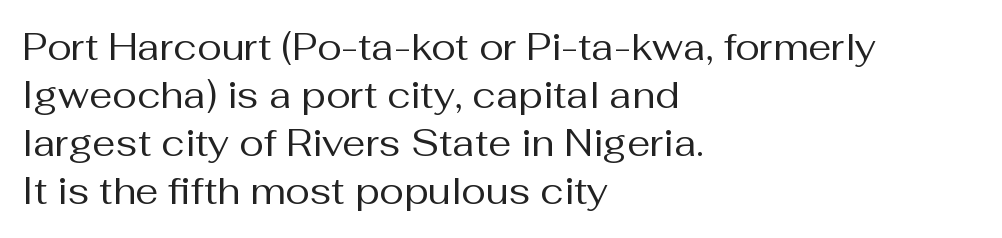
The image shows 37 px regular-weight sans-serif type, upright; set left-aligned, normal line spacing (1.3x), normal letter spacing, not underlined; medium stroke contrast and a medium x-height.
